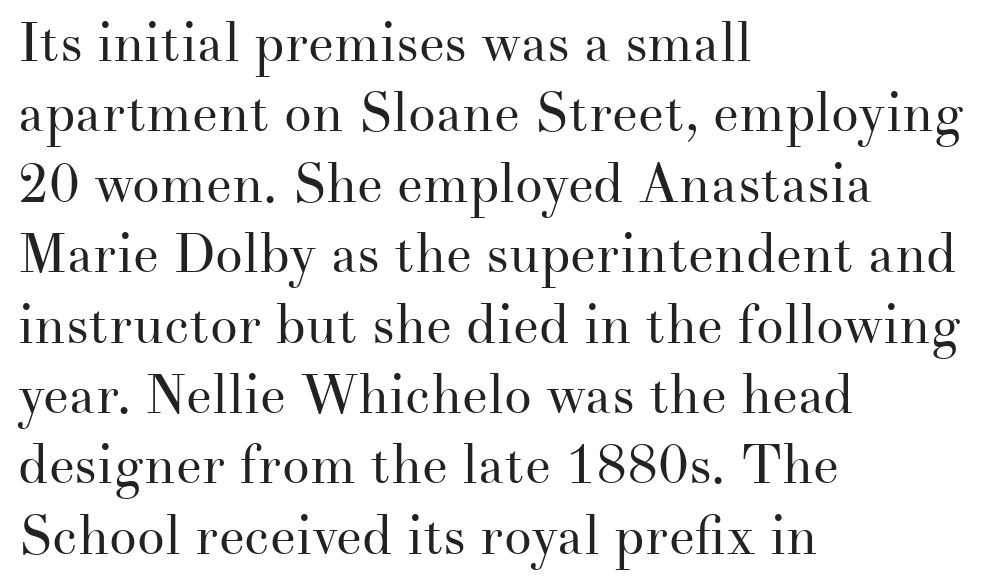
Q: Is the text bold? A: No.
Q: Is the text italic (slanted)? A: No, it is upright.
Q: Is the typeface a serif or a sans-serif typeface? A: Serif.
Q: Is the text underlined? A: No.
Q: How is the paragraph aligned? A: Left-aligned.
Q: Is the spacing between letters normal or unusually wide? A: Normal.
Q: Is the spacing between lines tight, normal or loose? A: Normal.
Q: Width (condensed, normal, or wide)? A: Normal.
Q: Stroke contrast? A: Medium.
Q: x-height? A: Small.
Q: Monospaced? A: No.
